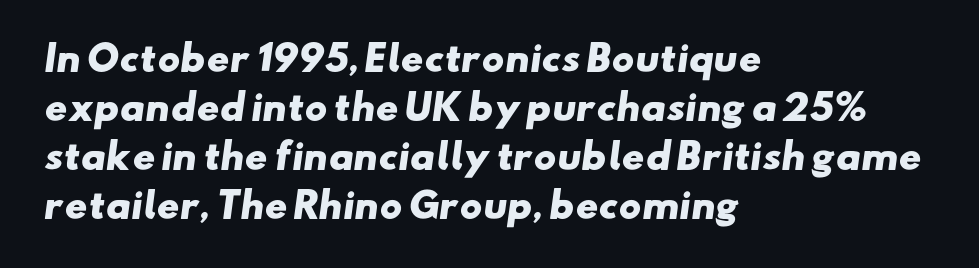
{"serif": "no", "bold": "yes", "weight": "heavy", "width": "wide", "stroke_contrast": "low", "x_height": "small", "monospaced": "no", "underline": "no", "align": "left", "line_spacing": "normal", "line_spacing_ratio": 1.44, "letter_spacing": "normal", "letter_spacing_em": 0.0, "glyph_px": 34}
